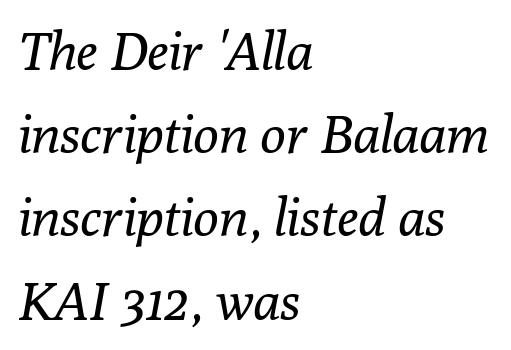
The image shows 53 px regular-weight serif type, italic (leaning right); set left-aligned, normal line spacing (1.57x), normal letter spacing, not underlined; low stroke contrast and a medium x-height.
